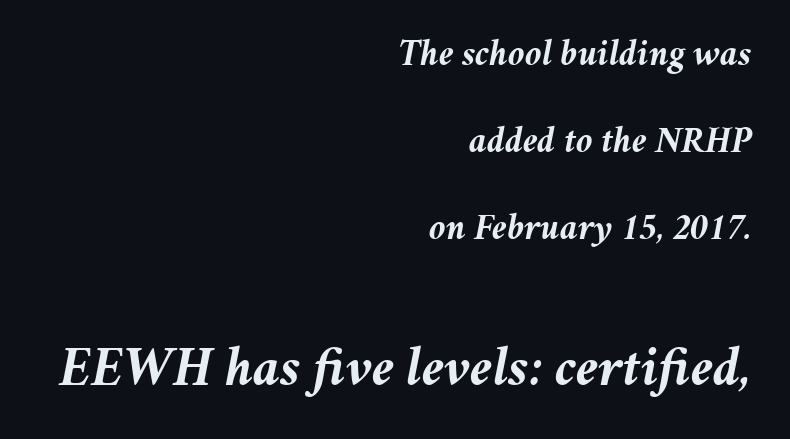
Notice how the stems are inclined rather than vertical — that's the hallmark of italics. Each line ends at the same right margin while the left side varies. Here the second block reads like a headline and the first like body copy. Caption: bold face, heavy strokes. Proportional: the letters do not fall into vertical columns. In terms of leading, this rendering errs on the spacious side.
